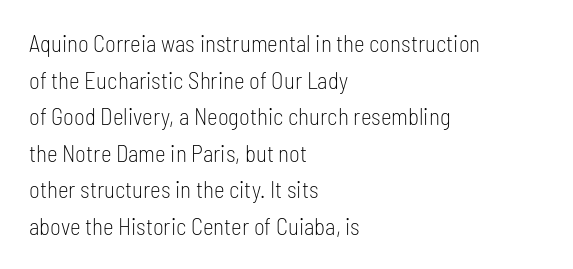
Q: Is the text bold? A: No.
Q: Is the text italic (slanted)? A: No, it is upright.
Q: Is the text underlined? A: No.
Q: How is the paragraph aligned? A: Left-aligned.
Q: Is the spacing between letters normal or unusually wide? A: Normal.
Q: Is the spacing between lines tight, normal or loose? A: Normal.
